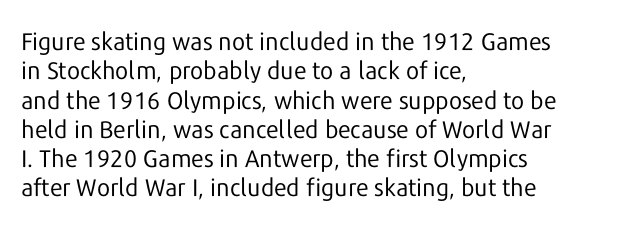
The image shows 24 px text type, upright; set left-aligned, line spacing 1.22x, normal letter spacing, not underlined.
